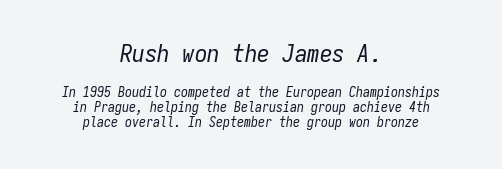
{"italic": "yes", "lean": "right", "slant_degrees": 9, "bold": "no", "underline": "no", "align": "center", "line_spacing": "tight", "line_spacing_ratio": 1.06, "letter_spacing": "normal", "letter_spacing_em": 0.0, "larger_block": "first", "size_ratio": 1.79, "glyph_px": 25}
